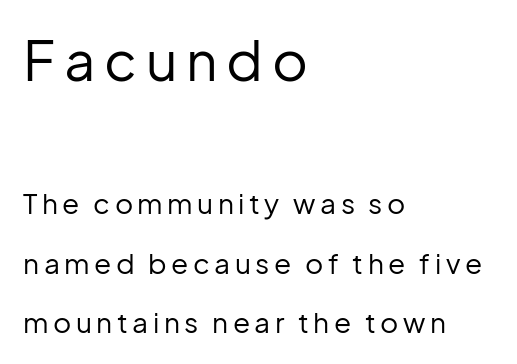
Q: Is the text bold? A: No.
Q: Is the text italic (slanted)? A: No, it is upright.
Q: Is the typeface a serif or a sans-serif typeface? A: Sans-serif.
Q: Is the text underlined? A: No.
Q: How is the paragraph aligned? A: Left-aligned.
Q: Is the spacing between lines tight, normal or loose? A: Loose.
Q: Which block of text is set in a larger size, the first (top) or the second (bottom)? A: The first (top) one.
Q: Width (condensed, normal, or wide)? A: Normal.
Q: Stroke contrast? A: Low.
Q: x-height? A: Medium.
Q: Monospaced? A: No.
